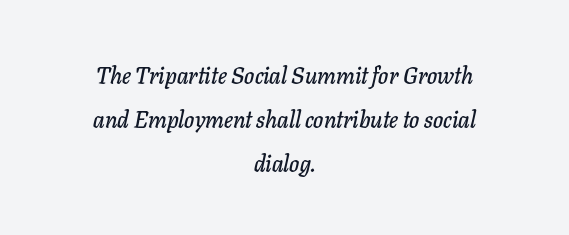
Descenders hang freely into open space. These lines stack symmetrically, like a column narrowing and widening about its center. How are the letters spaced? Ordinarily, with no added tracking. A typesetter would mark this as italic. Does the leading feel generous? Absolutely, it's lavish.
